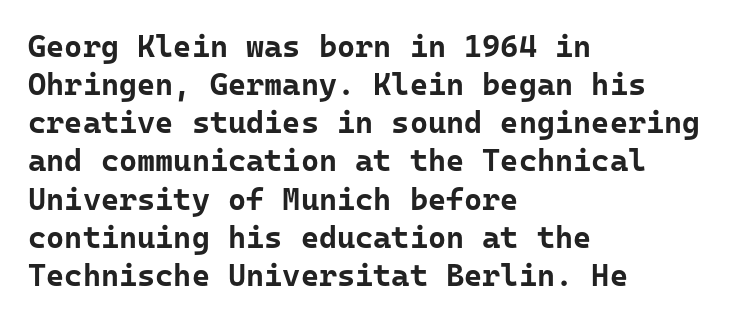
The image shows 31 px bold sans-serif type, upright, monospaced; set left-aligned, line spacing 1.23x, normal letter spacing, not underlined; low stroke contrast and a medium x-height.
